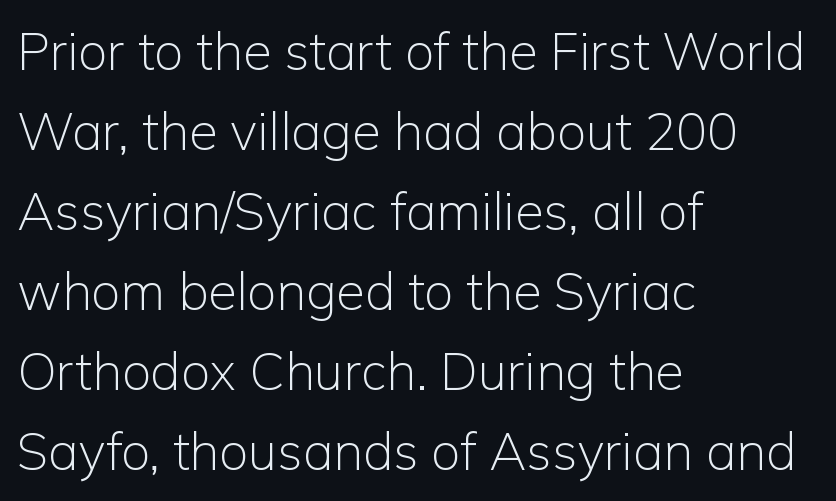
The image shows 52 px light sans-serif type, upright; set left-aligned, normal line spacing (1.54x), normal letter spacing, not underlined; low stroke contrast and a medium x-height.
